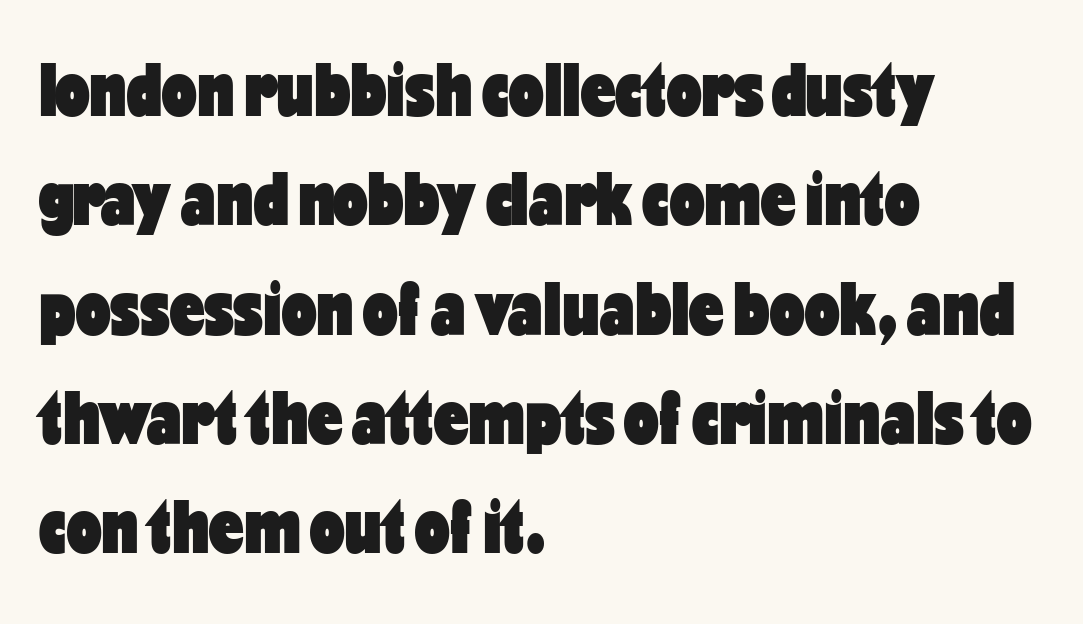
The image shows 77 px heavy, condensed sans-serif type, upright; set left-aligned, normal line spacing (1.42x), normal letter spacing, not underlined; low stroke contrast and a medium x-height.
